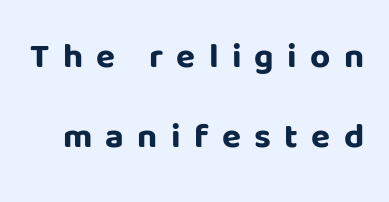
Q: Is the text bold? A: Yes.
Q: Is the text italic (slanted)? A: No, it is upright.
Q: Is the typeface a serif or a sans-serif typeface? A: Sans-serif.
Q: Is the text underlined? A: No.
Q: Is the spacing between letters normal or unusually wide? A: Unusually wide.
Q: Is the spacing between lines tight, normal or loose? A: Loose.
Q: Width (condensed, normal, or wide)? A: Normal.
Q: Stroke contrast? A: Low.
Q: x-height? A: Large.
Q: Monospaced? A: No.
